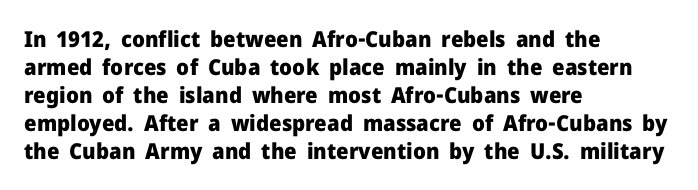
The image shows 22 px bold type, upright; set left-aligned, normal line spacing (1.27x), normal letter spacing, not underlined.
